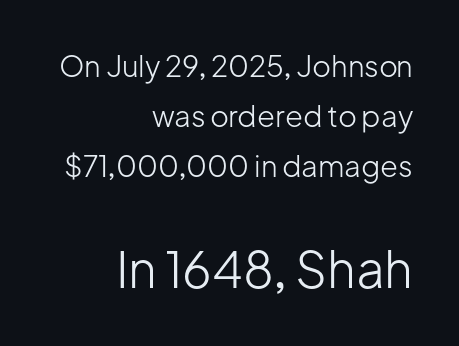
{"serif": "no", "italic": "no", "bold": "no", "weight": "light", "width": "normal", "stroke_contrast": "low", "x_height": "medium", "monospaced": "no", "underline": "no", "align": "right", "line_spacing_ratio": 1.72, "letter_spacing": "normal", "letter_spacing_em": 0.0, "larger_block": "second", "size_ratio": 1.72, "glyph_px": 50}
